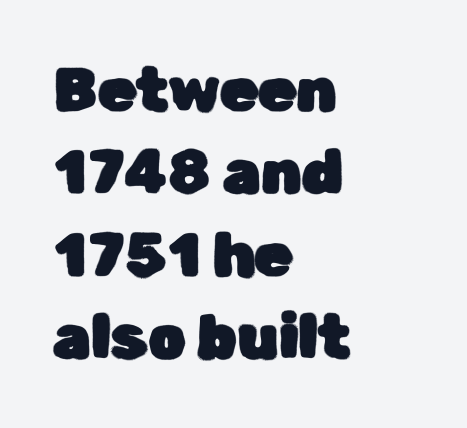
The image shows 61 px sans-serif type, upright; set left-aligned, normal line spacing (1.35x), normal letter spacing, not underlined; low stroke contrast and a medium x-height.
